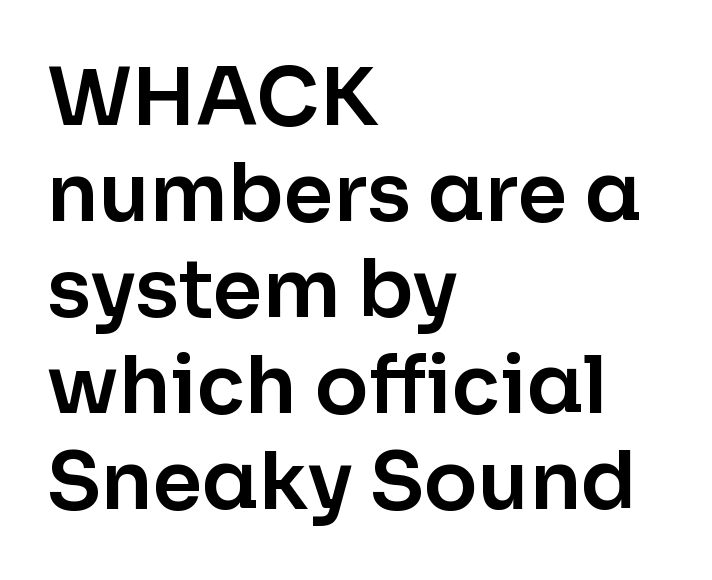
Q: Is the text italic (slanted)? A: No, it is upright.
Q: Is the typeface a serif or a sans-serif typeface? A: Sans-serif.
Q: Is the text underlined? A: No.
Q: How is the paragraph aligned? A: Left-aligned.
Q: Is the spacing between letters normal or unusually wide? A: Normal.
Q: Width (condensed, normal, or wide)? A: Normal.
Q: Stroke contrast? A: Low.
Q: x-height? A: Medium.
Q: Monospaced? A: No.
